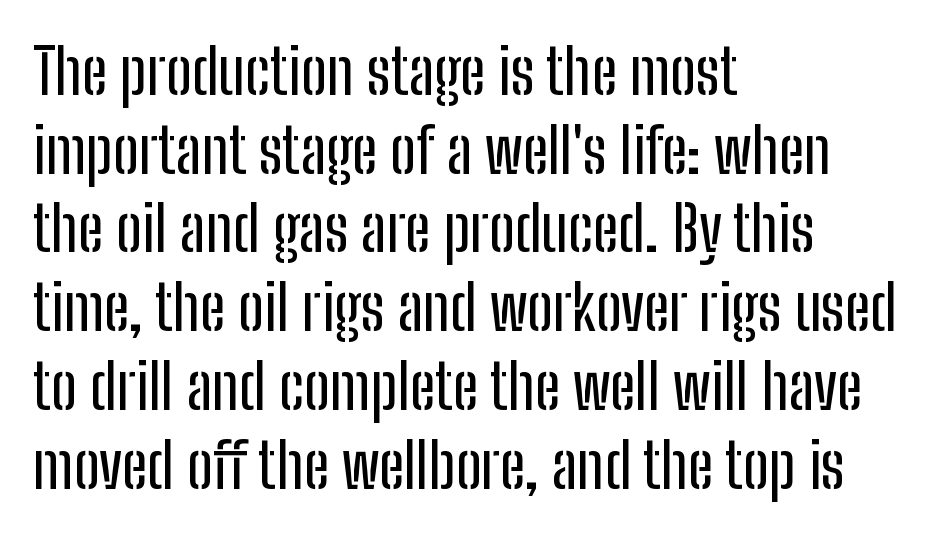
Typeset ragged right — the left edge is the straight one. Serif or sans? Sans — the stroke terminals are bare. The passage shown is typed in a proportional face where columns would drift. Designer's note — italics off, roman on. Vertical spacing — default. The space beneath each line is pristine and unruled.
